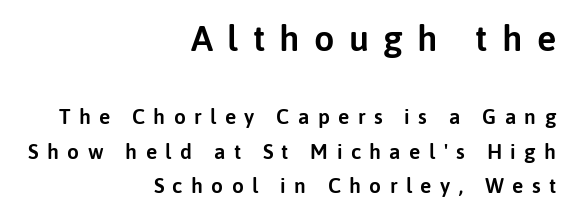
{"serif": "no", "italic": "no", "width": "normal", "stroke_contrast": "low", "x_height": "medium", "monospaced": "no", "underline": "no", "align": "right", "line_spacing": "normal", "line_spacing_ratio": 1.63, "letter_spacing": "wide", "letter_spacing_em": 0.4, "larger_block": "first", "size_ratio": 1.71, "glyph_px": 36}
